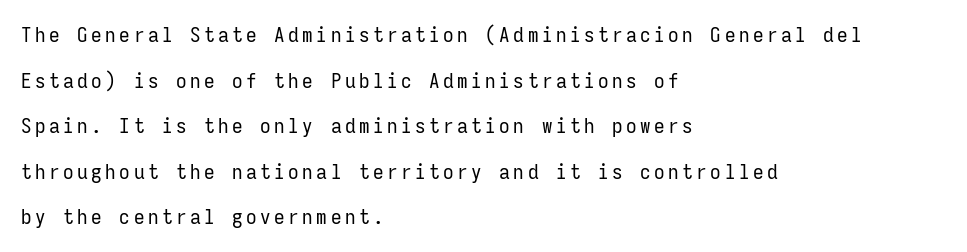
No italicization has been applied; the sample stays upright. Short and long lines alike share a common starting point at left. In terms of leading, this rendering errs on the spacious side. No word sits above an underline. The typeface has the unassuming heft of standard copy or less.
